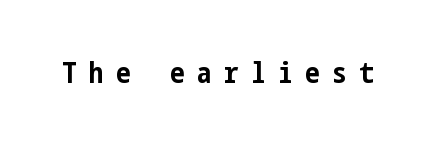
The image shows 29 px bold, condensed sans-serif type, upright; set unusually wide letter spacing (+0.43 em), not underlined; low stroke contrast and a medium x-height.
